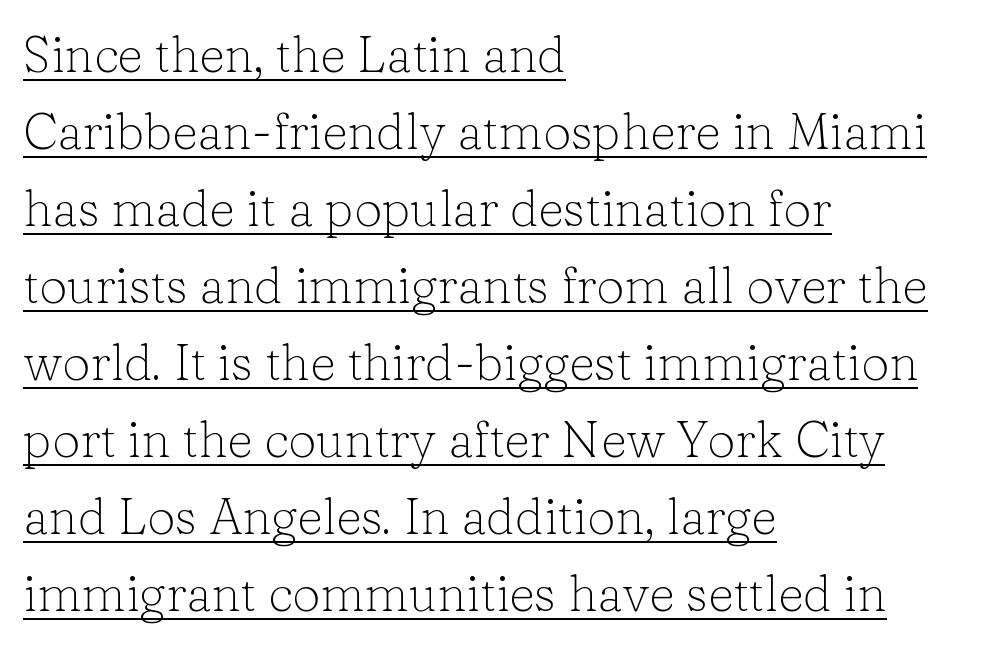
{"serif": "yes", "italic": "no", "bold": "no", "weight": "light", "width": "normal", "stroke_contrast": "low", "x_height": "medium", "monospaced": "no", "underline": "yes", "align": "left", "line_spacing": "normal", "line_spacing_ratio": 1.54, "letter_spacing": "normal", "letter_spacing_em": 0.0, "glyph_px": 50}
